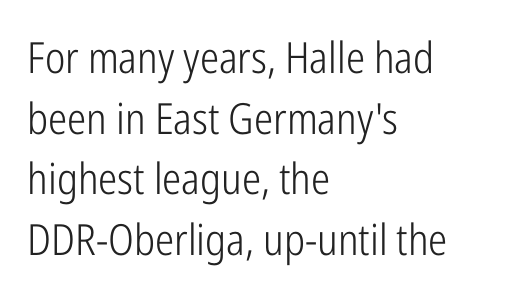
The image shows 43 px light, condensed sans-serif type, upright; set left-aligned, normal line spacing (1.41x), normal letter spacing, not underlined; low stroke contrast and a medium x-height.
